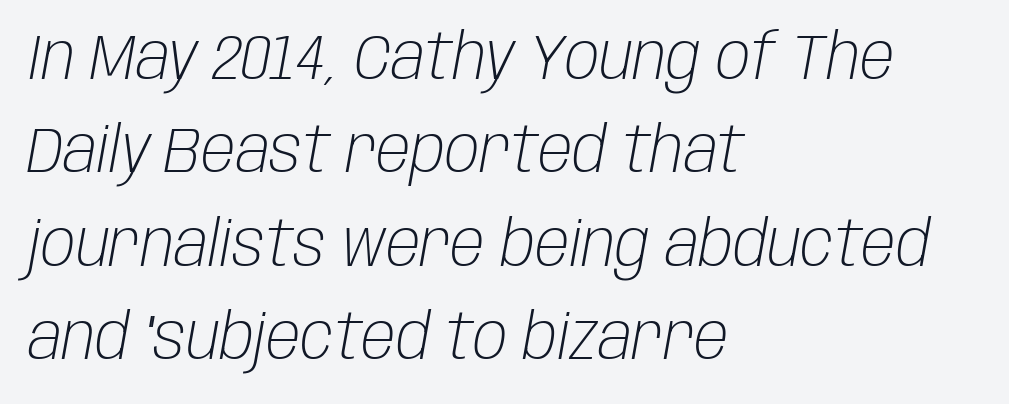
The image shows 64 px light, condensed type, italic (leaning right); set left-aligned, normal line spacing (1.46x), normal letter spacing, not underlined; low stroke contrast and a large x-height.
